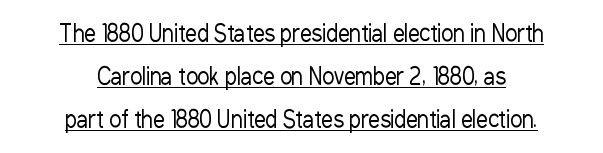
These lines keep a tight, regular rhythm from letter to letter. If you drew a line through each stem, it would be perfectly vertical. The words here are underlined. Heaviness? Minimal to ordinary, like unemphasized prose.
